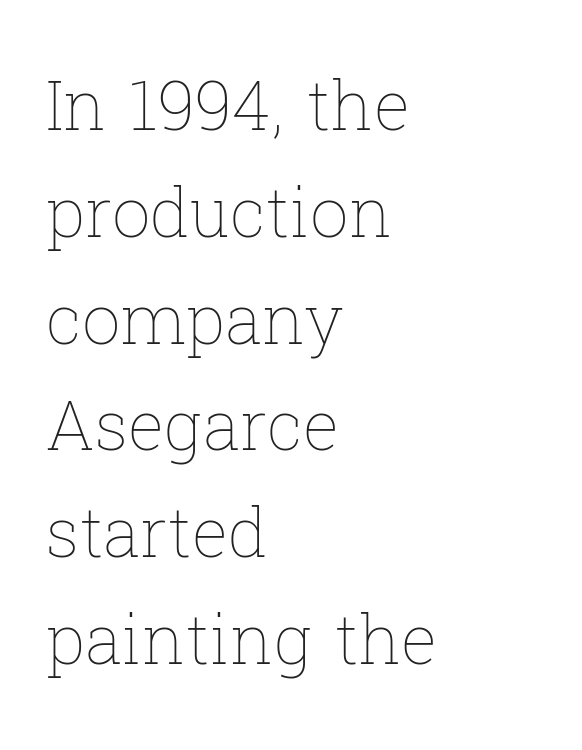
Q: Is the text bold? A: No.
Q: Is the text italic (slanted)? A: No, it is upright.
Q: Is the text underlined? A: No.
Q: How is the paragraph aligned? A: Left-aligned.
Q: Is the spacing between letters normal or unusually wide? A: Normal.
Q: Is the spacing between lines tight, normal or loose? A: Normal.
Q: Width (condensed, normal, or wide)? A: Normal.
Q: Stroke contrast? A: Low.
Q: x-height? A: Medium.
Q: Monospaced? A: No.
